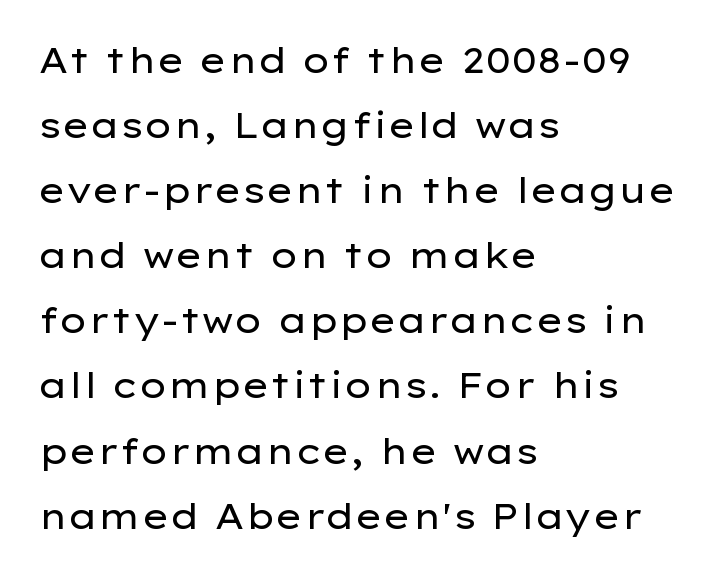
Q: Is the text bold? A: No.
Q: Is the text italic (slanted)? A: No, it is upright.
Q: Is the typeface a serif or a sans-serif typeface? A: Sans-serif.
Q: Is the text underlined? A: No.
Q: How is the paragraph aligned? A: Left-aligned.
Q: Is the spacing between letters normal or unusually wide? A: Normal.
Q: Width (condensed, normal, or wide)? A: Wide.
Q: Stroke contrast? A: Low.
Q: x-height? A: Medium.
Q: Monospaced? A: No.
